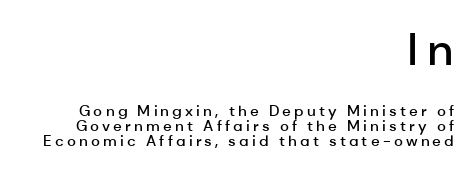
{"serif": "no", "italic": "no", "bold": "semi", "weight": "semibold", "width": "normal", "stroke_contrast": "low", "x_height": "medium", "monospaced": "no", "underline": "no", "align": "right", "line_spacing": "tight", "line_spacing_ratio": 1.0, "letter_spacing": "wide", "letter_spacing_em": 0.21, "larger_block": "first", "size_ratio": 3.0, "glyph_px": 45}
